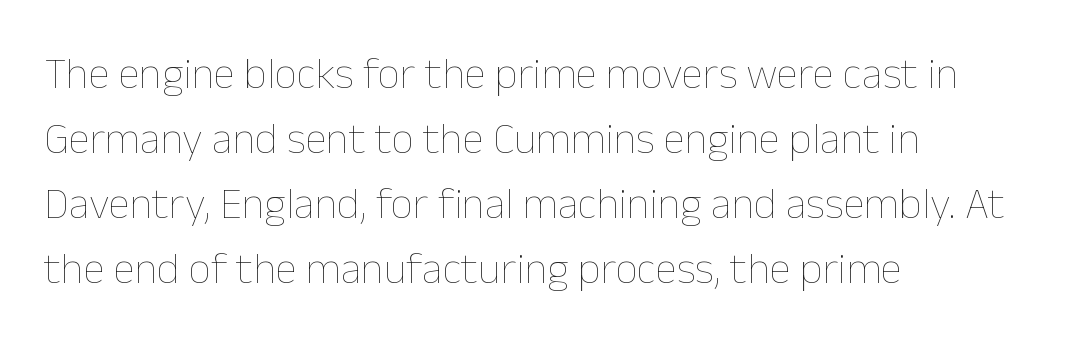
{"italic": "no", "bold": "no", "weight": "thin", "width": "normal", "stroke_contrast": "low", "x_height": "medium", "monospaced": "no", "underline": "no", "align": "left", "line_spacing": "normal", "line_spacing_ratio": 1.48, "letter_spacing": "normal", "letter_spacing_em": 0.0, "glyph_px": 44}
